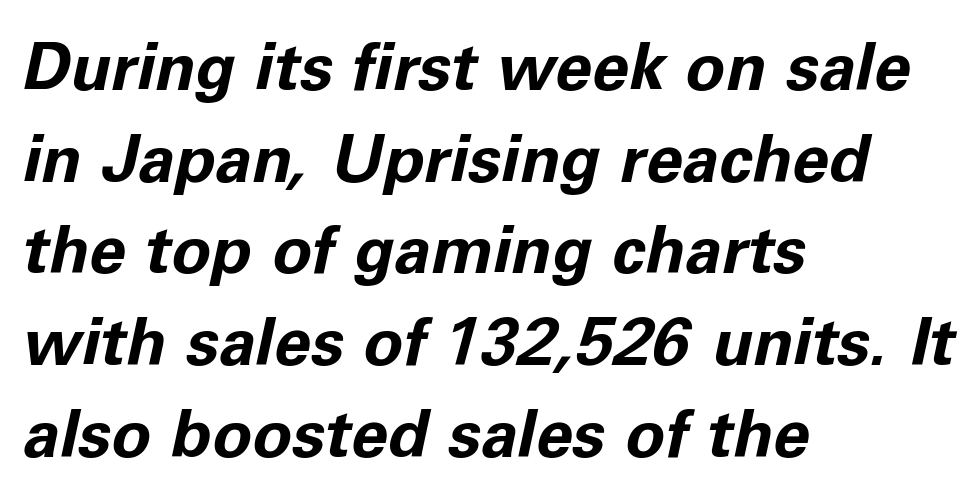
Q: Is the text bold? A: Yes.
Q: Is the text italic (slanted)? A: Yes, it leans right by about 11 degrees.
Q: Is the text underlined? A: No.
Q: How is the paragraph aligned? A: Left-aligned.
Q: Is the spacing between letters normal or unusually wide? A: Normal.
Q: Is the spacing between lines tight, normal or loose? A: Normal.
Q: Width (condensed, normal, or wide)? A: Normal.
Q: Stroke contrast? A: Low.
Q: x-height? A: Medium.
Q: Monospaced? A: No.
